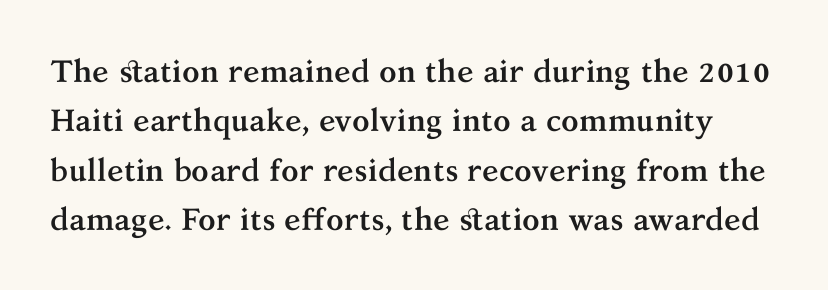
Q: Is the text bold? A: Yes.
Q: Is the text italic (slanted)? A: No, it is upright.
Q: Is the typeface a serif or a sans-serif typeface? A: Serif.
Q: Is the text underlined? A: No.
Q: Is the spacing between letters normal or unusually wide? A: Normal.
Q: Is the spacing between lines tight, normal or loose? A: Normal.
Q: Width (condensed, normal, or wide)? A: Normal.
Q: Stroke contrast? A: Medium.
Q: x-height? A: Medium.
Q: Monospaced? A: No.
